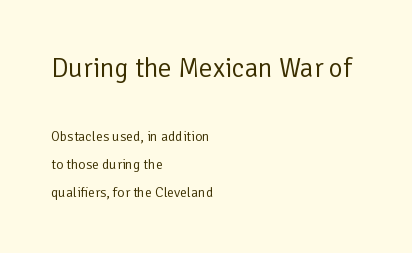
{"italic": "no", "bold": "no", "underline": "no", "align": "left", "line_spacing": "loose", "line_spacing_ratio": 2.0, "letter_spacing": "normal", "letter_spacing_em": 0.0, "larger_block": "first", "size_ratio": 1.93, "glyph_px": 27}
